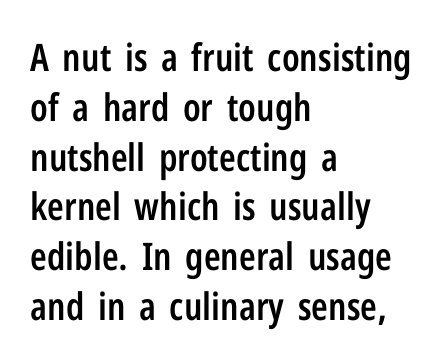
The image shows 38 px semibold, condensed sans-serif type, upright; set left-aligned, normal line spacing (1.31x), normal letter spacing, not underlined; low stroke contrast and a medium x-height.
